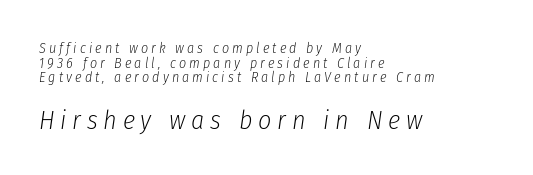
Q: Is the text bold? A: No.
Q: Is the text italic (slanted)? A: Yes, it leans right by about 8 degrees.
Q: Is the text underlined? A: No.
Q: How is the paragraph aligned? A: Left-aligned.
Q: Is the spacing between letters normal or unusually wide? A: Unusually wide.
Q: Is the spacing between lines tight, normal or loose? A: Tight.
Q: Which block of text is set in a larger size, the first (top) or the second (bottom)? A: The second (bottom) one.
